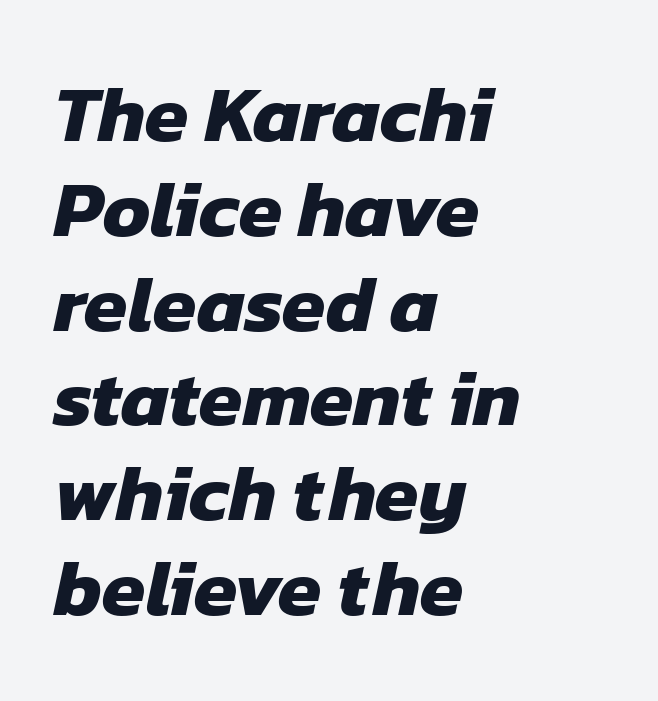
The image shows 79 px heavy sans-serif type; set left-aligned, line spacing 1.2x, normal letter spacing, not underlined; low stroke contrast and a medium x-height.
